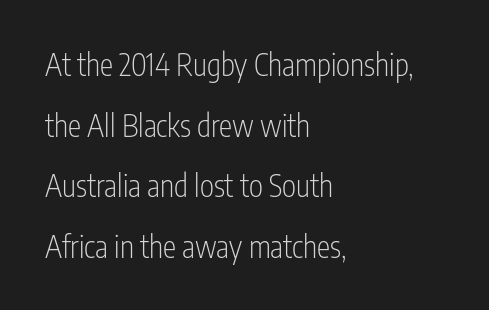
{"serif": "no", "italic": "no", "bold": "no", "weight": "light", "width": "condensed", "stroke_contrast": "low", "x_height": "medium", "monospaced": "no", "underline": "no", "align": "left", "line_spacing": "loose", "line_spacing_ratio": 2.02, "letter_spacing": "normal", "letter_spacing_em": 0.0, "glyph_px": 30}
